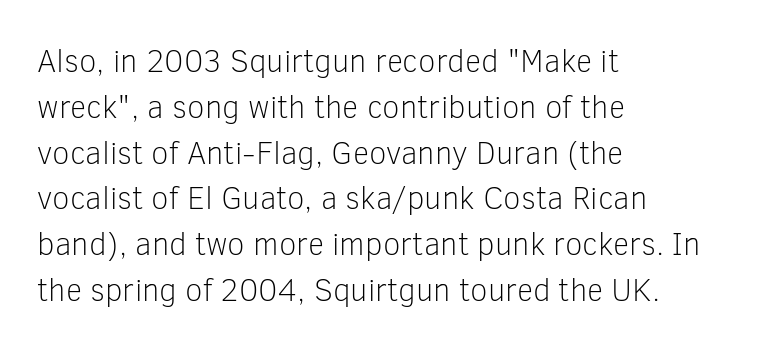
Standard letterfit; no display-style spreading of the glyphs. On a weight scale, this lands at 450 or below. The glyphs in this specimen are sans serif. Each letter keeps its own natural width here, so spacing adapts to shape. The glyphs are unaccompanied by any horizontal stroke below them.
